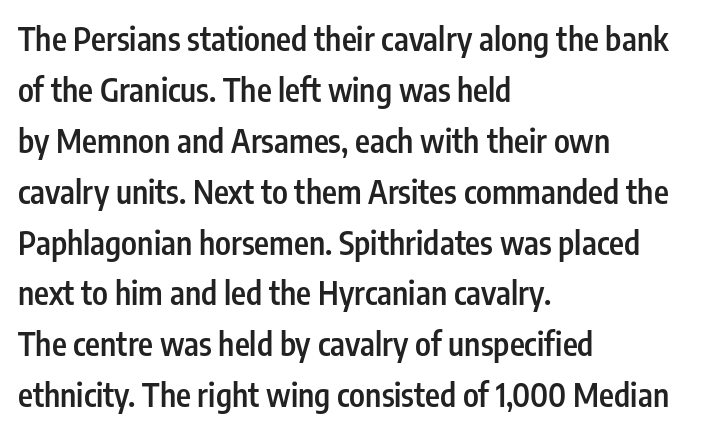
{"serif": "no", "italic": "no", "bold": "semi", "weight": "semibold", "width": "condensed", "stroke_contrast": "low", "x_height": "medium", "monospaced": "no", "underline": "no", "align": "left", "line_spacing": "normal", "line_spacing_ratio": 1.59, "letter_spacing": "normal", "letter_spacing_em": 0.0, "glyph_px": 32}
